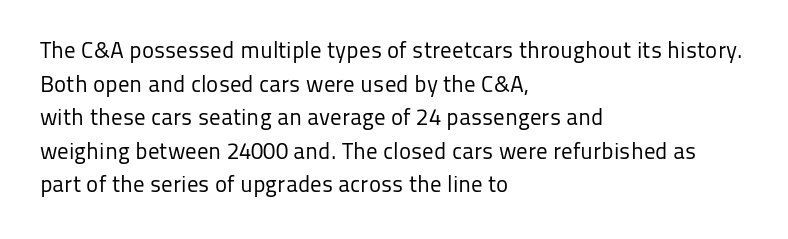
What stands out about the letter spacing? Nothing — it is the standard amount. Type without underlining. You can tell it's not italic because the verticals are truly vertical. Is there much room between lines? A standard amount, neither cramped nor airy.
